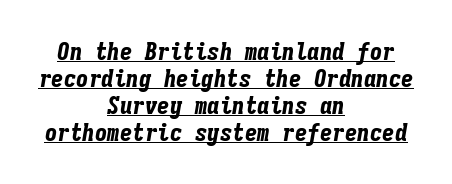
Q: Is the text bold? A: Yes.
Q: Is the text italic (slanted)? A: Yes, it leans right by about 9 degrees.
Q: Is the text underlined? A: Yes.
Q: How is the paragraph aligned? A: Centered.
Q: Is the spacing between letters normal or unusually wide? A: Normal.
Q: Is the spacing between lines tight, normal or loose? A: Tight.
